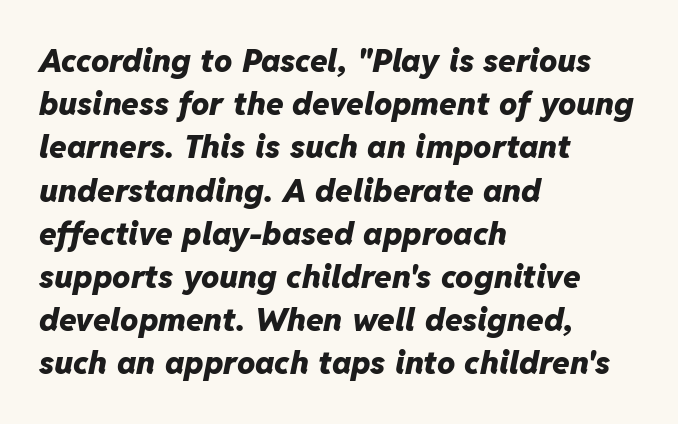
Q: Is the text bold? A: Yes.
Q: Is the text italic (slanted)? A: Yes, it leans right by about 11 degrees.
Q: Is the text underlined? A: No.
Q: How is the paragraph aligned? A: Left-aligned.
Q: Is the spacing between letters normal or unusually wide? A: Normal.
Q: Is the spacing between lines tight, normal or loose? A: Normal.
Q: Width (condensed, normal, or wide)? A: Normal.
Q: Stroke contrast? A: Low.
Q: x-height? A: Medium.
Q: Monospaced? A: No.
